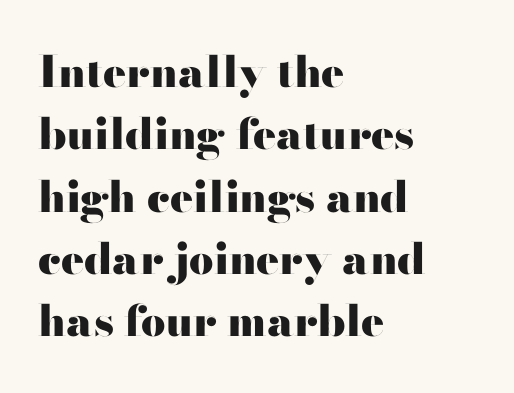
Posture: upright roman. Honestly, the letter spacing is just normal — you wouldn't notice it. The typeface chosen for these lines omits serifs. Casual observation: everything's shoved over to the left.
